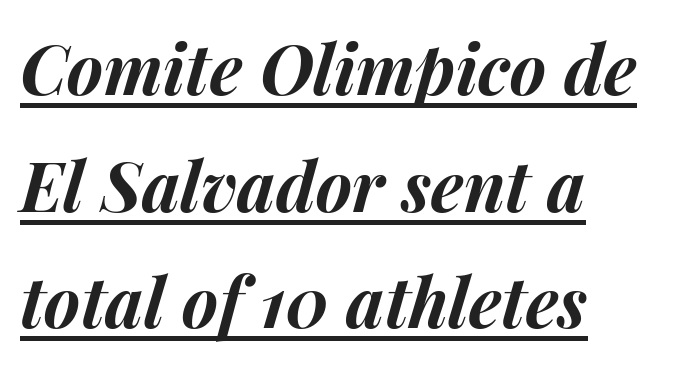
{"italic": "yes", "lean": "right", "slant_degrees": 15, "bold": "yes", "weight": "bold", "width": "normal", "stroke_contrast": "medium", "x_height": "medium", "monospaced": "no", "underline": "yes", "align": "left", "line_spacing": "normal", "line_spacing_ratio": 1.69, "letter_spacing": "normal", "letter_spacing_em": 0.0, "glyph_px": 69}
